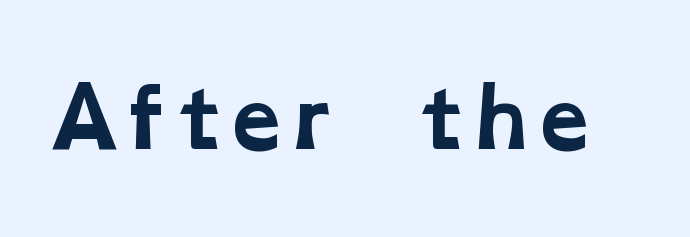
Note the varied advance widths — an 'i' is clearly narrower than an 'm'. Is the type bold? Yes — the strokes are clearly thick and heavy. The space beneath each line is pristine and unruled. Here the glyphs are tracked normally, forming tight word shapes. Check where the strokes stop: tiny serifs finish them off.
